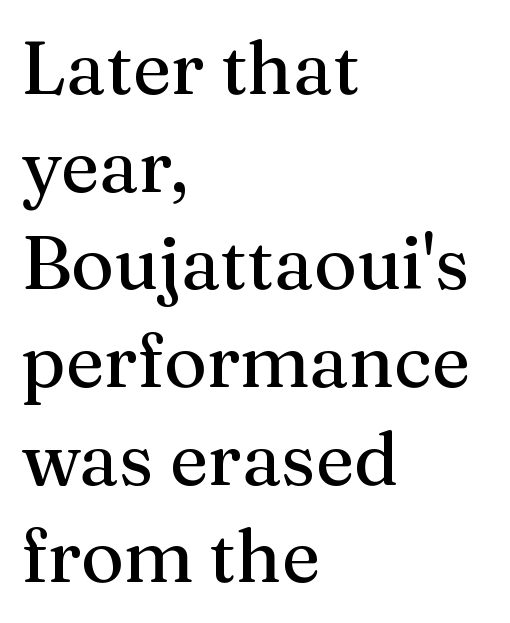
The image shows 74 px serif type, upright; set left-aligned, normal line spacing (1.32x), normal letter spacing, not underlined; medium stroke contrast and a medium x-height.
